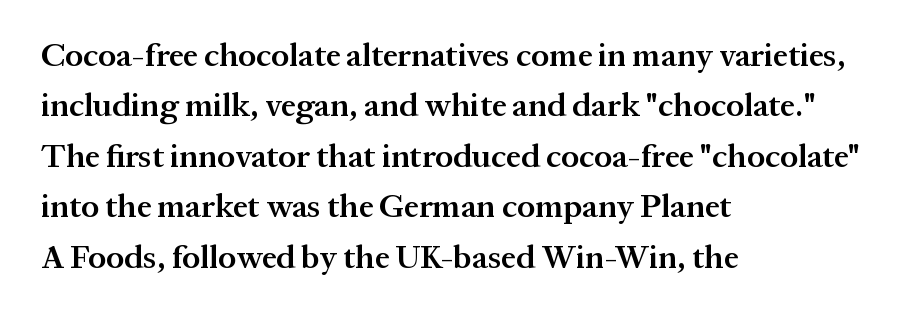
The image shows 33 px semibold serif type, upright; set left-aligned, normal line spacing (1.53x), normal letter spacing, not underlined; medium stroke contrast and a medium x-height.
